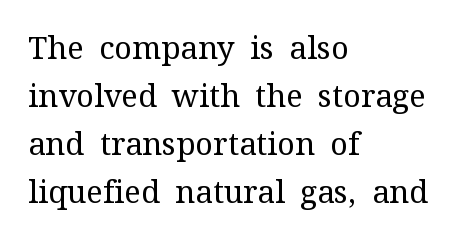
Weight class: somewhere from thin through regular. The lines sit at an ordinary, default distance from one another. Is this a fixed-width face? No — the glyphs have proportional, varying widths. When letters stand straight like this, we call the style roman or upright. Unlike a clean sans, this face finishes its strokes with serifs. You could call the tracking neutral — neither tight nor loose.
